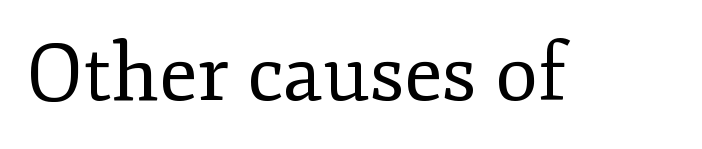
{"serif": "yes", "italic": "no", "bold": "no", "weight": "regular", "width": "normal", "stroke_contrast": "low", "x_height": "small", "monospaced": "no", "underline": "no", "letter_spacing": "normal", "letter_spacing_em": 0.0, "glyph_px": 79}
